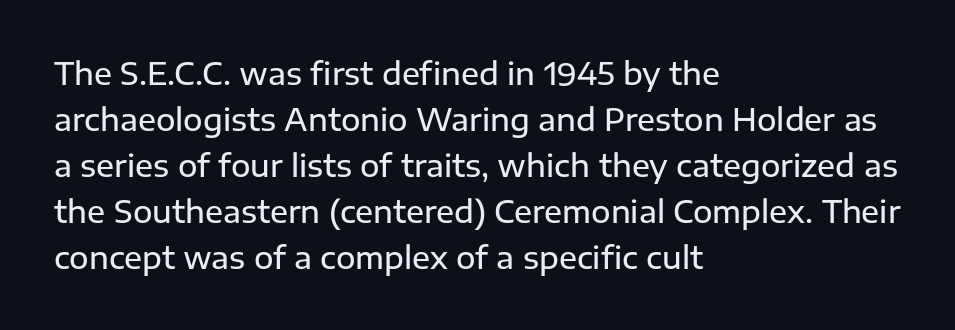
{"serif": "no", "italic": "no", "bold": "semi", "weight": "semibold", "width": "normal", "stroke_contrast": "low", "x_height": "medium", "monospaced": "no", "underline": "no", "align": "left", "line_spacing": "normal", "line_spacing_ratio": 1.53, "letter_spacing": "normal", "letter_spacing_em": 0.0, "glyph_px": 30}
